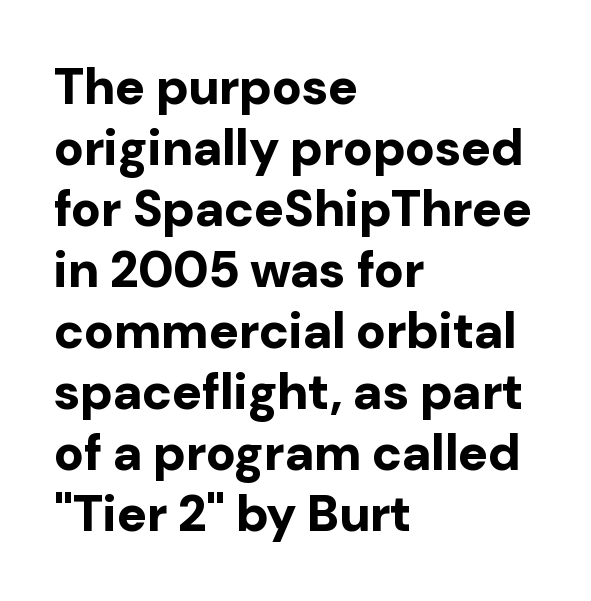
Beneath every word, the page is bare. Look at the bottom of the vertical strokes: they stop flat, with no serifs. The typography opts for an upright posture over an oblique one. Note the varied advance widths — an 'i' is clearly narrower than an 'm'. In CSS terms this would be text-align: left.
